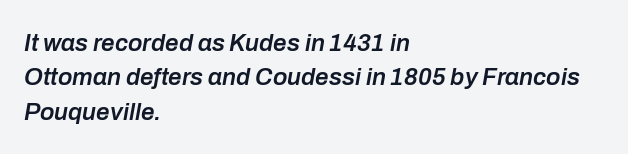
Q: Is the text bold? A: Semi-bold.
Q: Is the text italic (slanted)? A: Yes, it leans right by about 10 degrees.
Q: Is the text underlined? A: No.
Q: How is the paragraph aligned? A: Left-aligned.
Q: Is the spacing between letters normal or unusually wide? A: Normal.
Q: Is the spacing between lines tight, normal or loose? A: Normal.
